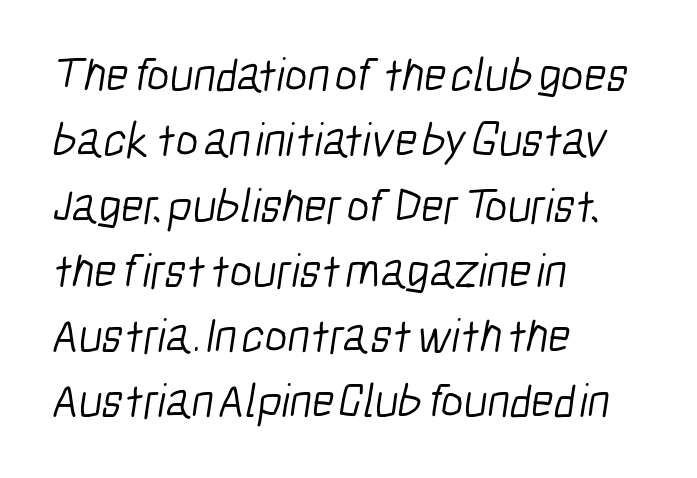
The image shows 48 px light, condensed sans-serif type; set left-aligned, normal line spacing (1.36x), normal letter spacing, not underlined; low stroke contrast and a medium x-height.
